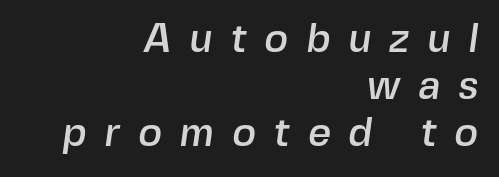
The image shows 40 px sans-serif type; set right-aligned, line spacing 1.18x, unusually wide letter spacing (+0.45 em), not underlined; a medium x-height.
